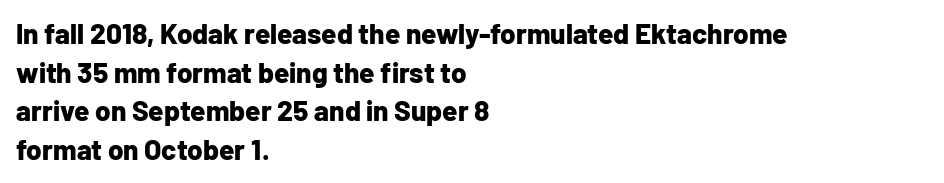
{"serif": "no", "italic": "no", "bold": "yes", "weight": "bold", "width": "normal", "stroke_contrast": "low", "x_height": "medium", "monospaced": "no", "underline": "no", "align": "left", "line_spacing": "normal", "line_spacing_ratio": 1.38, "letter_spacing": "normal", "letter_spacing_em": 0.0, "glyph_px": 28}
